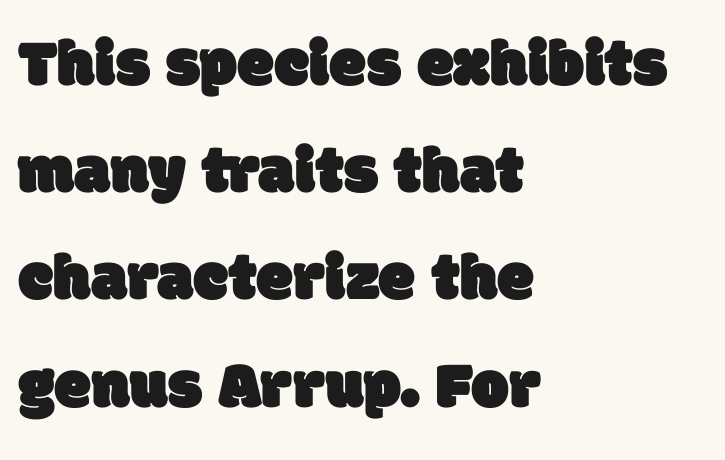
The image shows 67 px sans-serif type; set left-aligned, normal line spacing (1.6x), normal letter spacing, not underlined; low stroke contrast and a large x-height.
